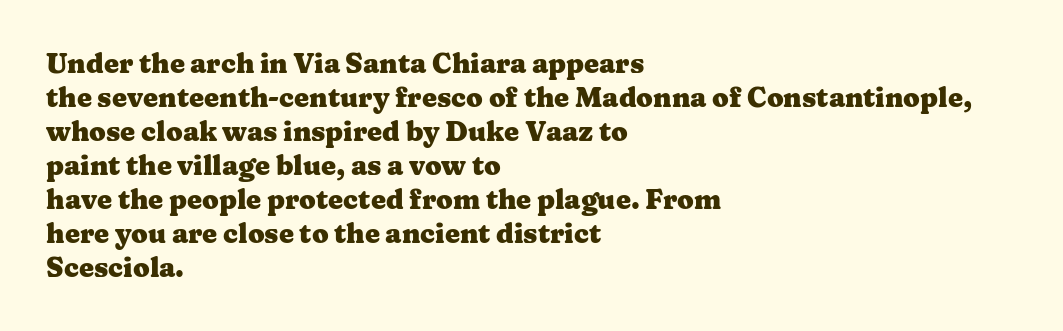
{"italic": "no", "bold": "yes", "underline": "no", "align": "left", "line_spacing": "normal", "line_spacing_ratio": 1.26, "letter_spacing": "normal", "letter_spacing_em": 0.0, "glyph_px": 27}
